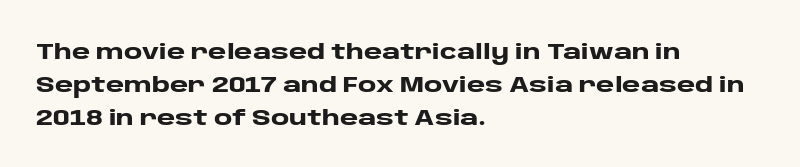
{"italic": "no", "bold": "yes", "underline": "no", "align": "left", "line_spacing": "normal", "line_spacing_ratio": 1.5, "letter_spacing": "normal", "letter_spacing_em": 0.0, "glyph_px": 22}
